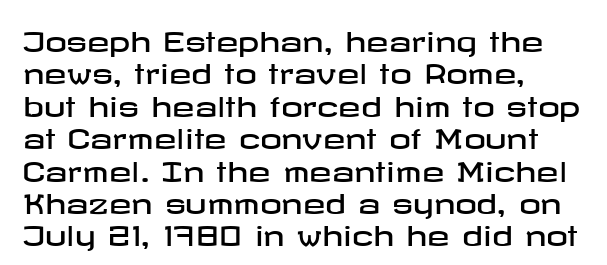
The image shows 27 px text type, upright; set left-aligned, line spacing 1.2x, normal letter spacing, not underlined.
